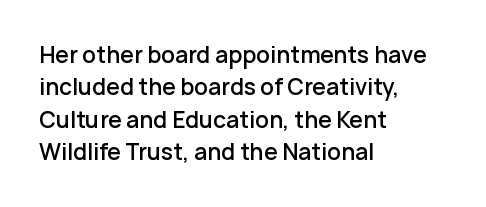
The image shows 22 px text type, upright; set left-aligned, normal line spacing (1.47x), normal letter spacing, not underlined.
